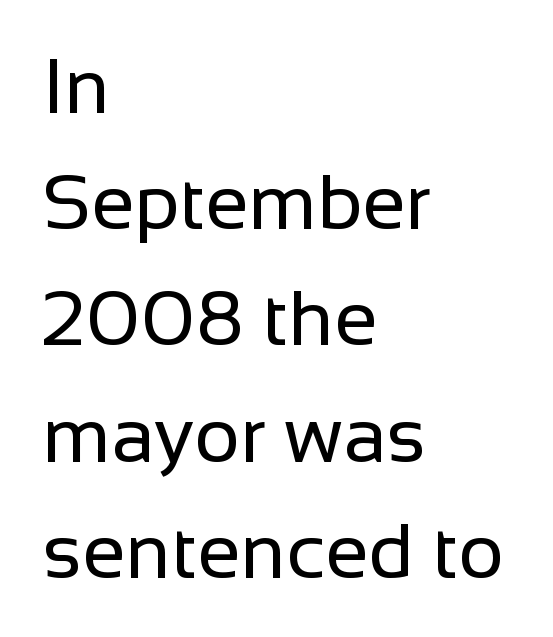
Q: Is the text bold? A: No.
Q: Is the text italic (slanted)? A: No, it is upright.
Q: Is the typeface a serif or a sans-serif typeface? A: Sans-serif.
Q: Is the text underlined? A: No.
Q: How is the paragraph aligned? A: Left-aligned.
Q: Is the spacing between letters normal or unusually wide? A: Normal.
Q: Is the spacing between lines tight, normal or loose? A: Normal.
Q: Width (condensed, normal, or wide)? A: Normal.
Q: Stroke contrast? A: Low.
Q: x-height? A: Medium.
Q: Monospaced? A: No.
